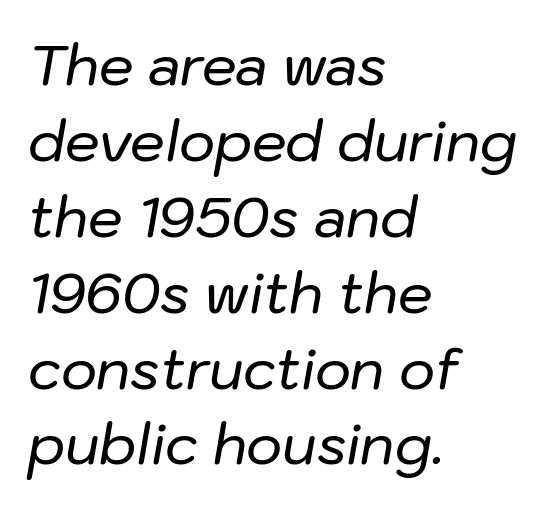
{"italic": "yes", "lean": "right", "slant_degrees": 10, "width": "normal", "stroke_contrast": "low", "x_height": "medium", "monospaced": "no", "underline": "no", "align": "left", "line_spacing": "normal", "line_spacing_ratio": 1.38, "letter_spacing": "normal", "letter_spacing_em": 0.0, "glyph_px": 55}
